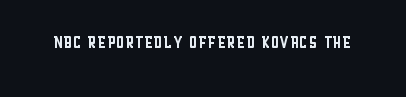
The image shows 22 px text type, upright; set normal letter spacing, not underlined.
